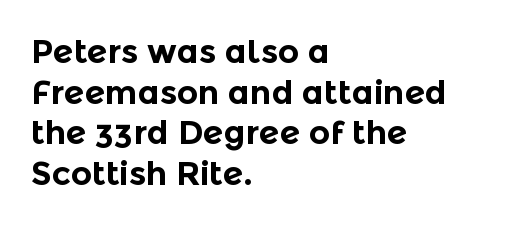
{"serif": "no", "italic": "no", "bold": "yes", "weight": "bold", "width": "normal", "x_height": "medium", "monospaced": "no", "underline": "no", "align": "left", "line_spacing_ratio": 1.23, "letter_spacing": "normal", "letter_spacing_em": 0.0, "glyph_px": 33}
